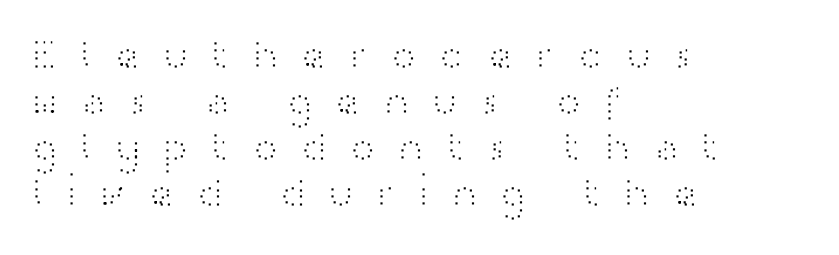
{"serif": "no", "italic": "no", "bold": "no", "weight": "light", "width": "wide", "stroke_contrast": "high", "x_height": "medium", "monospaced": "no", "underline": "no", "align": "left", "line_spacing": "tight", "line_spacing_ratio": 1.07, "letter_spacing": "wide", "letter_spacing_em": 0.46, "glyph_px": 43}
